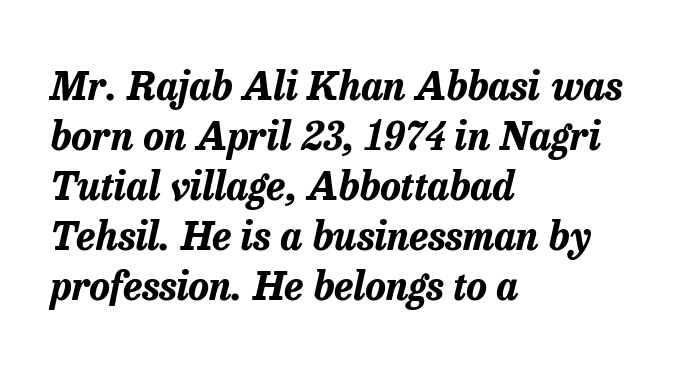
The tracking reads as untouched default to a designer's eye. Rows of type keep a routine distance in the vertical direction. The strokes are fattened all the way to bold. Each letter keeps its own natural width here, so spacing adapts to shape. The lettering tilts uniformly, giving the passage an italic look. The gap between lines stays unmarked.
